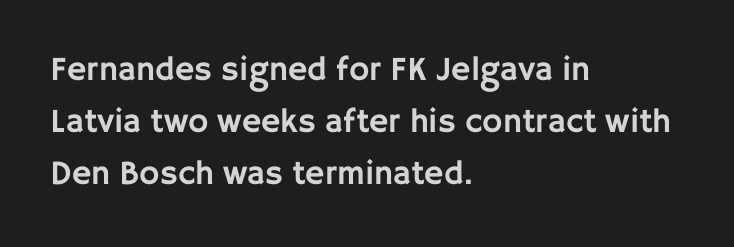
Is this a fixed-width face? No — the glyphs have proportional, varying widths. The tracking reads as untouched default to a designer's eye. The foot of each line stays bare and open. In terms of letterform style, serifs are entirely absent.
